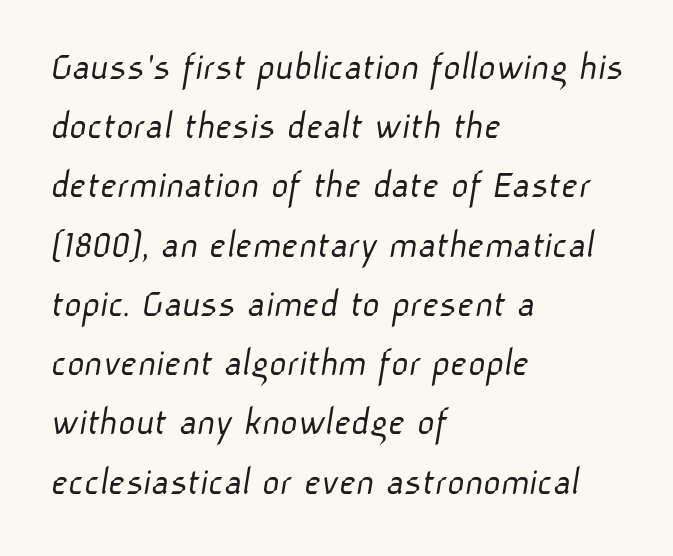
The image shows 42 px light sans-serif type; set left-aligned, normal line spacing (1.41x), normal letter spacing, not underlined; low stroke contrast and a medium x-height.
